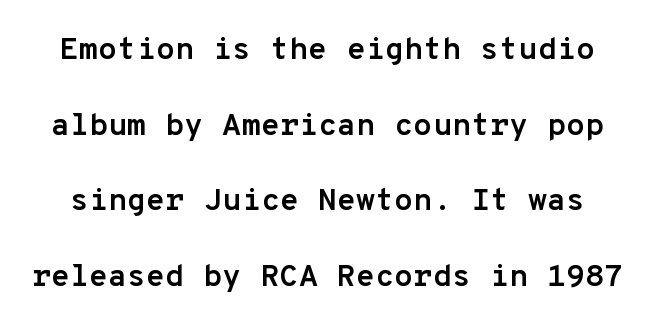
{"serif": "no", "italic": "no", "bold": "yes", "weight": "semibold", "width": "normal", "stroke_contrast": "low", "x_height": "medium", "monospaced": "yes", "underline": "no", "line_spacing": "loose", "line_spacing_ratio": 2.44, "letter_spacing": "normal", "letter_spacing_em": 0.0, "glyph_px": 31}
